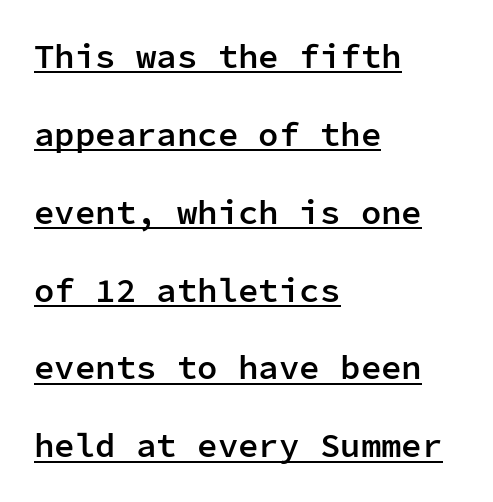
Caption: standard tracking, unaltered. The passage shown is typed in a monospace face where columns stay perfectly aligned. Strokes here are thickened, but only to semibold level. A classic flush-left, rag-right setting is used for this passage.
